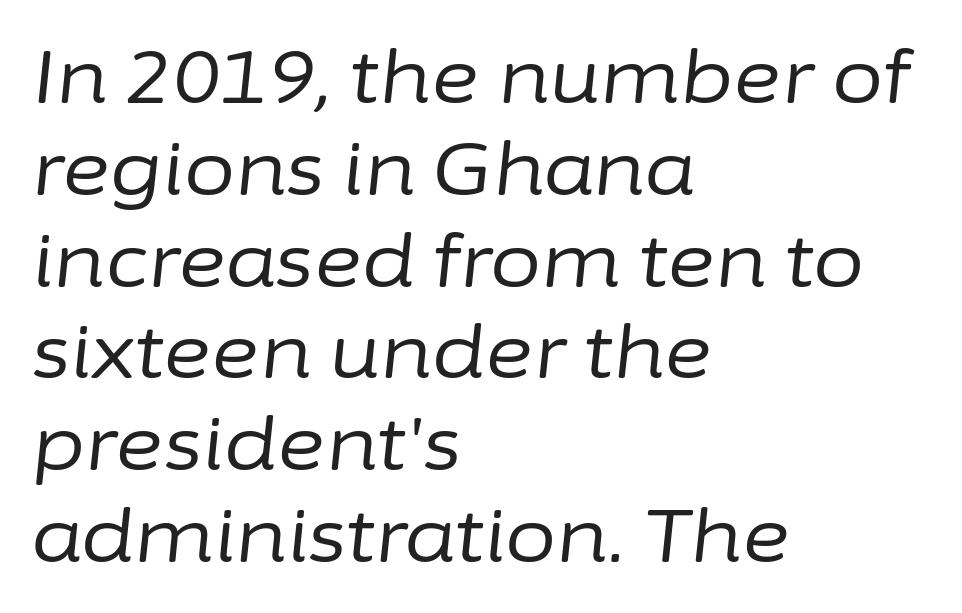
Here the designer chose a conventional face with non-uniform glyph widths. No heavy texture on the line: the type isn't bold. Italic: yes, the glyphs are oblique. Each line starts at the same left margin while the right side varies.
